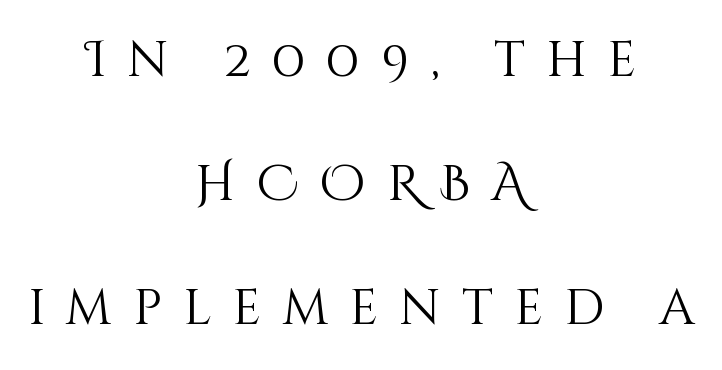
Q: Is the text bold? A: No.
Q: Is the text italic (slanted)? A: No, it is upright.
Q: Is the text underlined? A: No.
Q: How is the paragraph aligned? A: Centered.
Q: Is the spacing between letters normal or unusually wide? A: Unusually wide.
Q: Is the spacing between lines tight, normal or loose? A: Loose.
Q: Width (condensed, normal, or wide)? A: Normal.
Q: Stroke contrast? A: Medium.
Q: x-height? A: Large.
Q: Monospaced? A: No.
